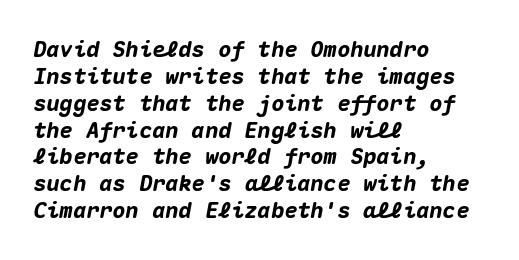
{"italic": "yes", "lean": "right", "slant_degrees": 10, "bold": "yes", "underline": "no", "align": "left", "line_spacing_ratio": 1.22, "letter_spacing": "normal", "letter_spacing_em": 0.0, "glyph_px": 22}
